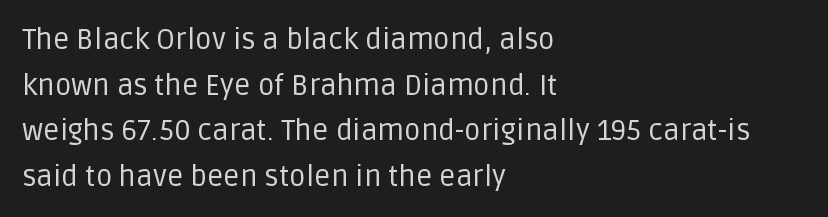
Each row of text sits above clean, open space. The passage is arranged the way most books set body copy — flush left. This is the regular roman posture of the typeface. Quick note: interline space is typical. Classification — sans serif. Nobody touched the tracking dial on this one.
